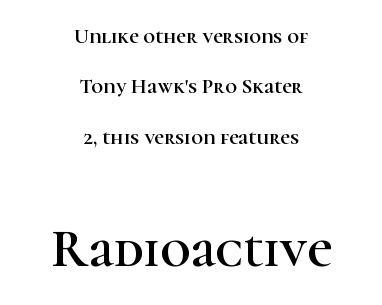
Q: Is the text italic (slanted)? A: No, it is upright.
Q: Is the typeface a serif or a sans-serif typeface? A: Serif.
Q: Is the text underlined? A: No.
Q: How is the paragraph aligned? A: Centered.
Q: Is the spacing between letters normal or unusually wide? A: Normal.
Q: Is the spacing between lines tight, normal or loose? A: Loose.
Q: Which block of text is set in a larger size, the first (top) or the second (bottom)? A: The second (bottom) one.
Q: Width (condensed, normal, or wide)? A: Normal.
Q: Stroke contrast? A: High.
Q: x-height? A: Medium.
Q: Monospaced? A: No.
